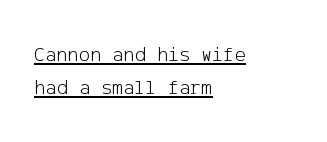
{"italic": "no", "bold": "no", "underline": "yes", "align": "left", "line_spacing": "normal", "line_spacing_ratio": 1.58, "letter_spacing": "normal", "letter_spacing_em": 0.0, "glyph_px": 21}
